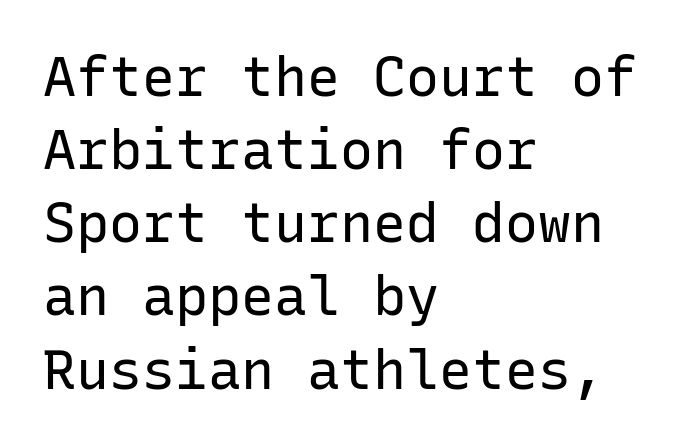
Q: Is the text bold? A: No.
Q: Is the text italic (slanted)? A: No, it is upright.
Q: Is the typeface a serif or a sans-serif typeface? A: Sans-serif.
Q: Is the text underlined? A: No.
Q: How is the paragraph aligned? A: Left-aligned.
Q: Is the spacing between letters normal or unusually wide? A: Normal.
Q: Is the spacing between lines tight, normal or loose? A: Normal.
Q: Width (condensed, normal, or wide)? A: Normal.
Q: Stroke contrast? A: Low.
Q: x-height? A: Medium.
Q: Monospaced? A: Yes.
